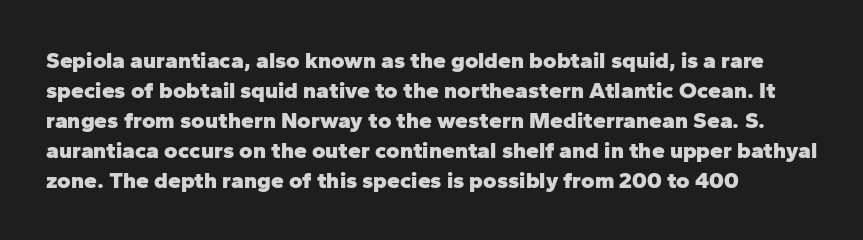
The image shows 23 px bold type, upright; set left-aligned, normal line spacing (1.3x), normal letter spacing, not underlined.
